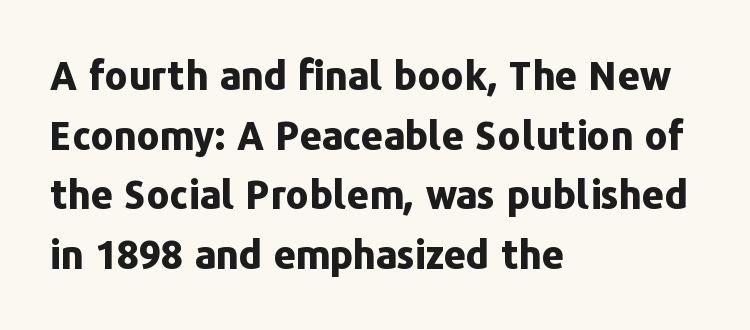
Q: Is the text bold? A: Yes.
Q: Is the text italic (slanted)? A: No, it is upright.
Q: Is the typeface a serif or a sans-serif typeface? A: Sans-serif.
Q: Is the text underlined? A: No.
Q: How is the paragraph aligned? A: Left-aligned.
Q: Is the spacing between letters normal or unusually wide? A: Normal.
Q: Is the spacing between lines tight, normal or loose? A: Normal.
Q: Width (condensed, normal, or wide)? A: Normal.
Q: Stroke contrast? A: Low.
Q: x-height? A: Medium.
Q: Monospaced? A: No.
